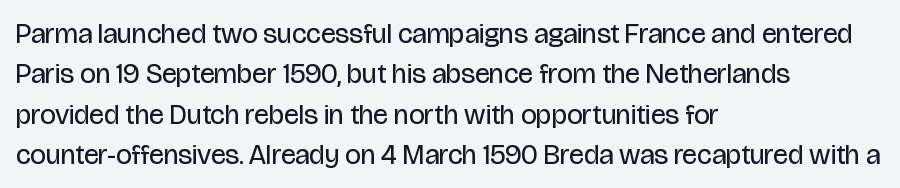
Q: Is the text bold? A: No.
Q: Is the text italic (slanted)? A: No, it is upright.
Q: Is the typeface a serif or a sans-serif typeface? A: Sans-serif.
Q: Is the text underlined? A: No.
Q: How is the paragraph aligned? A: Left-aligned.
Q: Is the spacing between letters normal or unusually wide? A: Normal.
Q: Is the spacing between lines tight, normal or loose? A: Normal.
Q: Width (condensed, normal, or wide)? A: Condensed.
Q: Stroke contrast? A: Low.
Q: x-height? A: Large.
Q: Monospaced? A: No.
